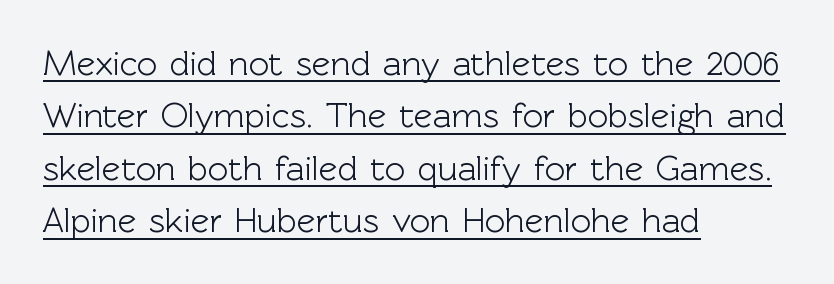
Q: Is the text italic (slanted)? A: No, it is upright.
Q: Is the typeface a serif or a sans-serif typeface? A: Sans-serif.
Q: Is the text underlined? A: Yes.
Q: How is the paragraph aligned? A: Left-aligned.
Q: Is the spacing between letters normal or unusually wide? A: Normal.
Q: Is the spacing between lines tight, normal or loose? A: Normal.
Q: Width (condensed, normal, or wide)? A: Normal.
Q: x-height? A: Medium.
Q: Monospaced? A: No.
